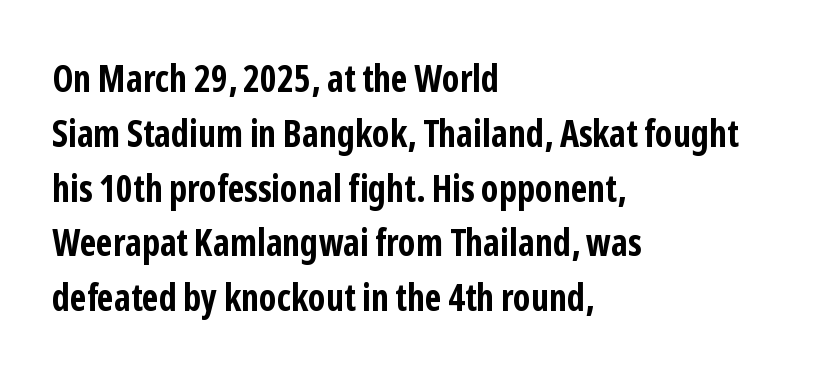
Q: Is the text bold? A: Yes.
Q: Is the text italic (slanted)? A: No, it is upright.
Q: Is the typeface a serif or a sans-serif typeface? A: Sans-serif.
Q: Is the text underlined? A: No.
Q: How is the paragraph aligned? A: Left-aligned.
Q: Is the spacing between letters normal or unusually wide? A: Normal.
Q: Is the spacing between lines tight, normal or loose? A: Normal.
Q: Width (condensed, normal, or wide)? A: Condensed.
Q: Stroke contrast? A: Low.
Q: x-height? A: Medium.
Q: Monospaced? A: No.
